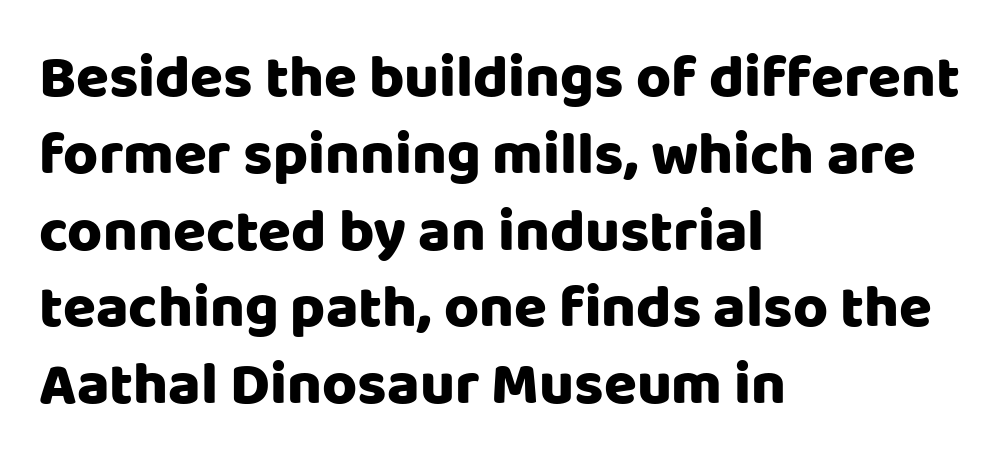
The image shows 60 px sans-serif type, upright; set left-aligned, normal line spacing (1.28x), normal letter spacing, not underlined; low stroke contrast and a large x-height.
